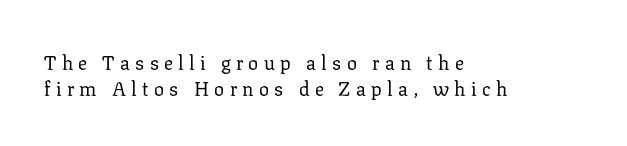
Q: Is the text bold? A: No.
Q: Is the text italic (slanted)? A: No, it is upright.
Q: Is the text underlined? A: No.
Q: How is the paragraph aligned? A: Left-aligned.
Q: Is the spacing between letters normal or unusually wide? A: Unusually wide.
Q: Is the spacing between lines tight, normal or loose? A: Normal.
